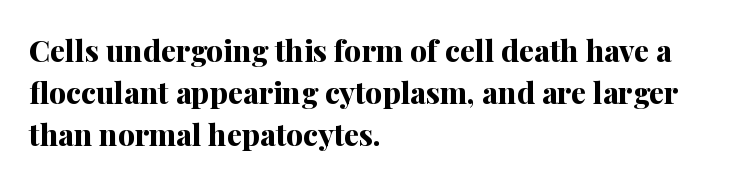
{"serif": "yes", "italic": "no", "bold": "yes", "weight": "bold", "width": "normal", "stroke_contrast": "medium", "x_height": "medium", "monospaced": "no", "underline": "no", "align": "left", "line_spacing": "normal", "line_spacing_ratio": 1.4, "letter_spacing": "normal", "letter_spacing_em": 0.0, "glyph_px": 30}
